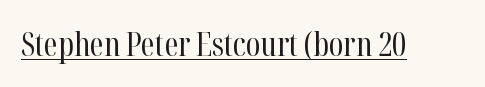
The image shows 32 px regular-weight, condensed serif type, upright; set normal letter spacing, underlined; high stroke contrast and a medium x-height.
